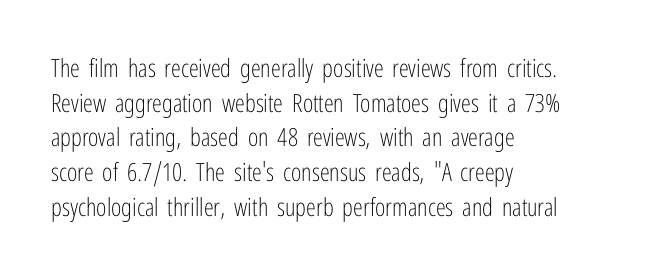
Q: Is the text bold? A: No.
Q: Is the text italic (slanted)? A: No, it is upright.
Q: Is the text underlined? A: No.
Q: How is the paragraph aligned? A: Left-aligned.
Q: Is the spacing between letters normal or unusually wide? A: Normal.
Q: Is the spacing between lines tight, normal or loose? A: Normal.
